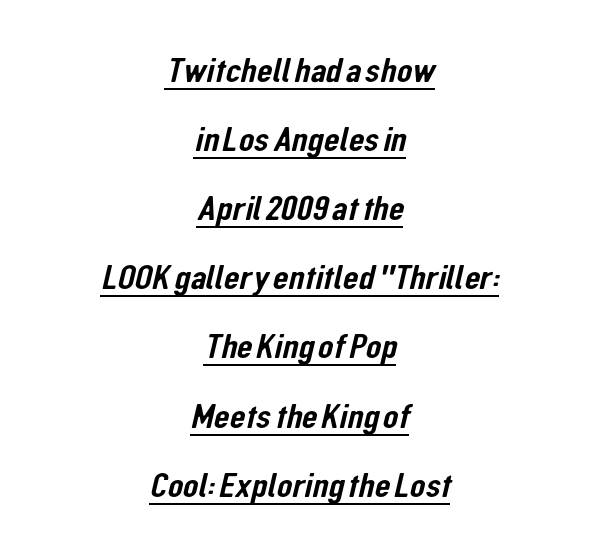
{"serif": "no", "width": "condensed", "stroke_contrast": "low", "x_height": "medium", "monospaced": "no", "underline": "yes", "align": "center", "line_spacing": "loose", "line_spacing_ratio": 1.92, "letter_spacing": "normal", "letter_spacing_em": 0.0, "glyph_px": 36}
